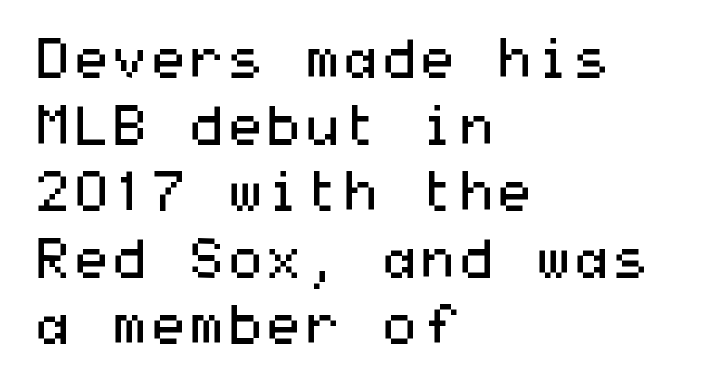
{"serif": "no", "italic": "no", "bold": "no", "weight": "regular", "width": "wide", "stroke_contrast": "medium", "x_height": "medium", "underline": "no", "align": "left", "line_spacing_ratio": 1.21, "letter_spacing": "normal", "letter_spacing_em": 0.0, "glyph_px": 55}
